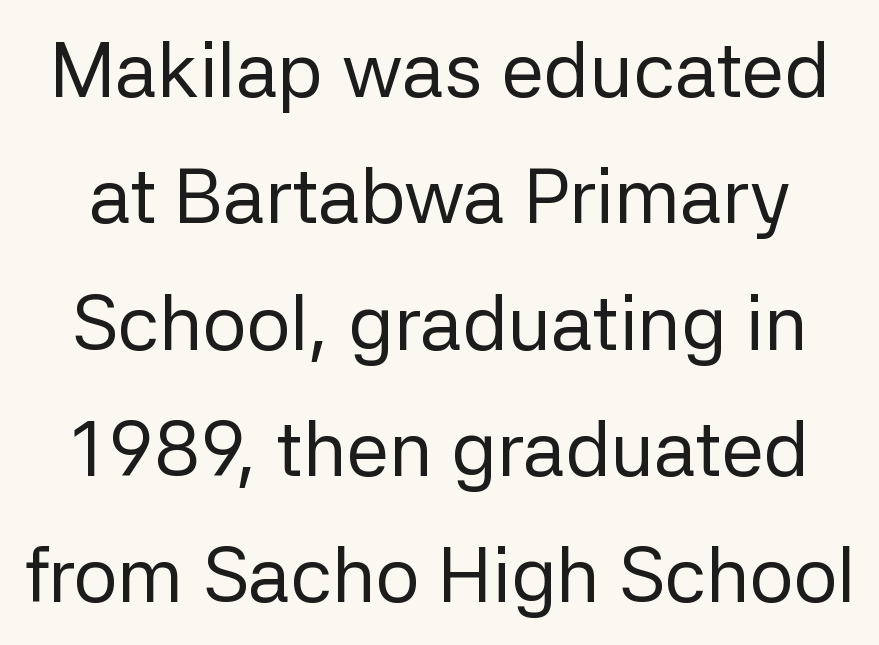
Q: Is the text bold? A: No.
Q: Is the text italic (slanted)? A: No, it is upright.
Q: Is the typeface a serif or a sans-serif typeface? A: Sans-serif.
Q: Is the text underlined? A: No.
Q: Is the spacing between letters normal or unusually wide? A: Normal.
Q: Is the spacing between lines tight, normal or loose? A: Normal.
Q: Width (condensed, normal, or wide)? A: Normal.
Q: Stroke contrast? A: Low.
Q: x-height? A: Medium.
Q: Monospaced? A: No.
